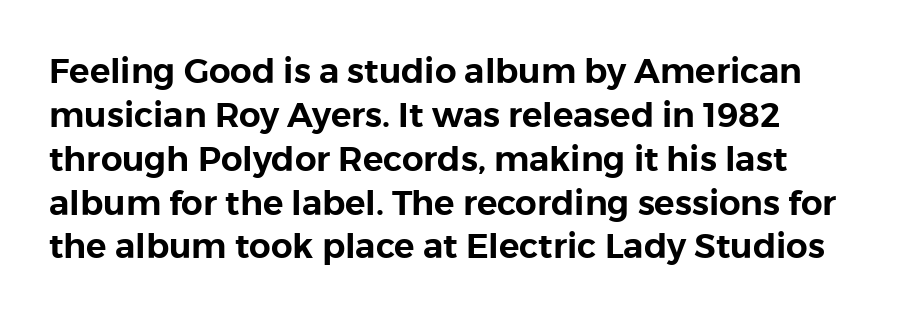
Q: Is the text italic (slanted)? A: No, it is upright.
Q: Is the typeface a serif or a sans-serif typeface? A: Sans-serif.
Q: Is the text underlined? A: No.
Q: Is the spacing between letters normal or unusually wide? A: Normal.
Q: Is the spacing between lines tight, normal or loose? A: Normal.
Q: Width (condensed, normal, or wide)? A: Normal.
Q: Stroke contrast? A: Low.
Q: x-height? A: Medium.
Q: Monospaced? A: No.
